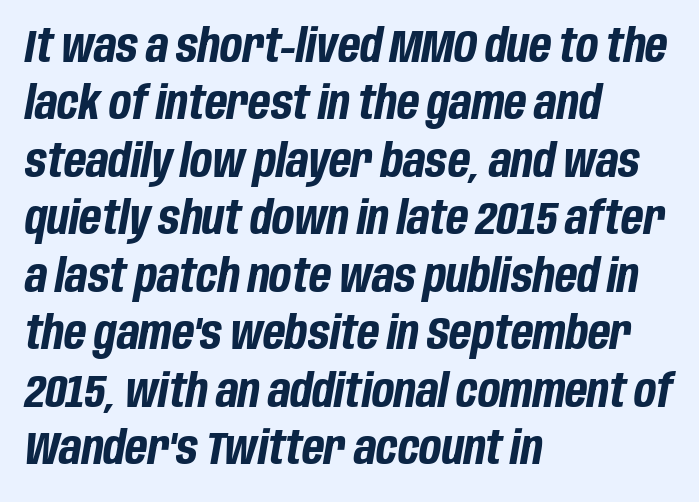
This sample has the flowing, uneven cadence of proportional lettering. On the weight axis this lands at bold, roughly 700. The rows are spaced the way most documents space them. Between one letter and the next there's only the usual sliver of space.
